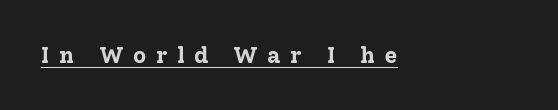
Q: Is the text bold? A: Yes.
Q: Is the text italic (slanted)? A: No, it is upright.
Q: Is the text underlined? A: Yes.
Q: How is the paragraph aligned? A: Left-aligned.
Q: Is the spacing between letters normal or unusually wide? A: Unusually wide.
